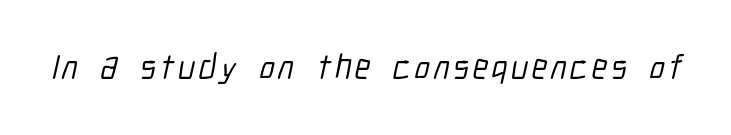
The image shows 35 px condensed sans-serif type; set not underlined; low stroke contrast and a medium x-height.
